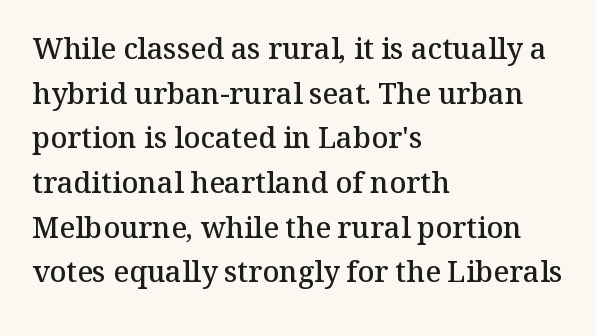
{"serif": "yes", "italic": "no", "bold": "semi", "weight": "semibold", "width": "normal", "stroke_contrast": "medium", "x_height": "medium", "monospaced": "no", "underline": "no", "align": "left", "line_spacing": "normal", "line_spacing_ratio": 1.54, "letter_spacing": "normal", "letter_spacing_em": 0.0, "glyph_px": 29}
